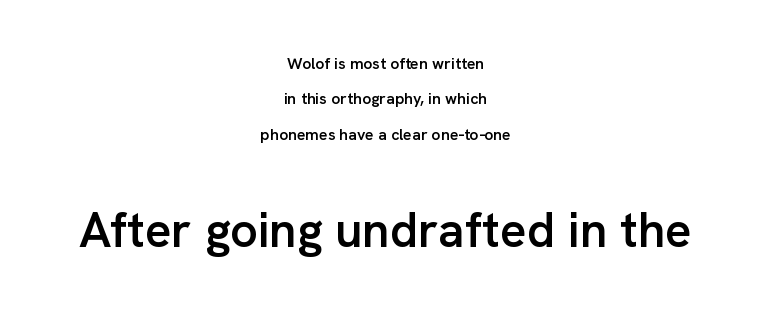
The image shows 49 px semibold sans-serif type, upright; set centered, loose line spacing (2.21x), normal letter spacing, not underlined; the second (bottom) block is 3.06x larger; low stroke contrast and a medium x-height.
